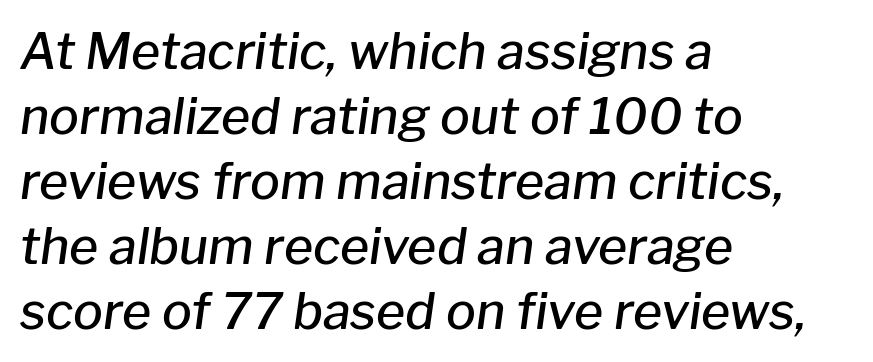
{"italic": "yes", "lean": "right", "slant_degrees": 8, "bold": "semi", "weight": "semibold", "width": "normal", "stroke_contrast": "low", "x_height": "medium", "monospaced": "no", "underline": "no", "align": "left", "line_spacing": "normal", "line_spacing_ratio": 1.3, "letter_spacing": "normal", "letter_spacing_em": 0.0, "glyph_px": 50}
